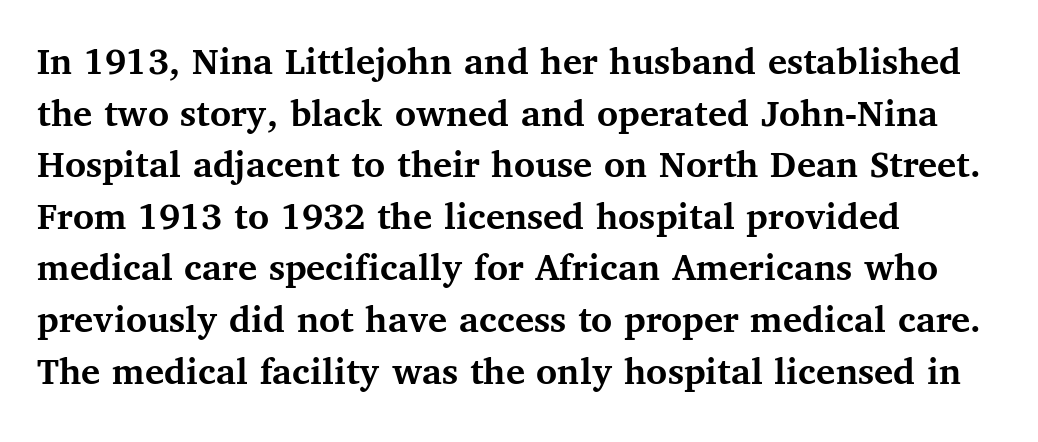
Is there much room between lines? A standard amount, neither cramped nor airy. The passage shown is not underscored anywhere. Heft: maximum for text — a bold. Looks like regular typesetting: each glyph gets only the width it needs. The rendering shows small feet on the letterforms — a serif design. Reading down the block, your eye returns to a fixed left position each line.
